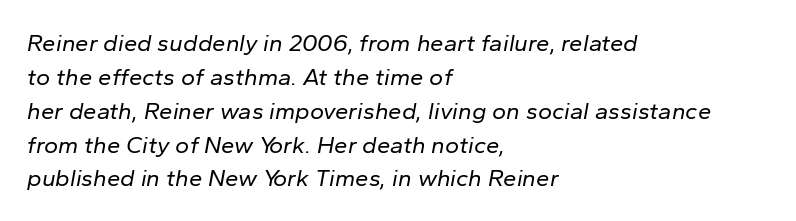
Q: Is the text bold? A: No.
Q: Is the text italic (slanted)? A: Yes, it leans right by about 10 degrees.
Q: Is the text underlined? A: No.
Q: How is the paragraph aligned? A: Left-aligned.
Q: Is the spacing between letters normal or unusually wide? A: Normal.
Q: Is the spacing between lines tight, normal or loose? A: Normal.
